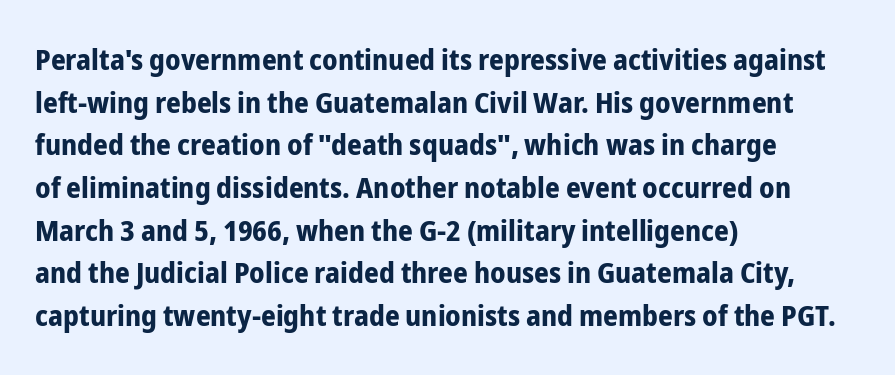
Weight: bold. Character widths vary here, with narrow letters taking less room than wide ones. This is the regular roman posture of the typeface. A bare baseline throughout the passage. You could call the tracking neutral — neither tight nor loose. Regarding serifs, this sample does without them.
